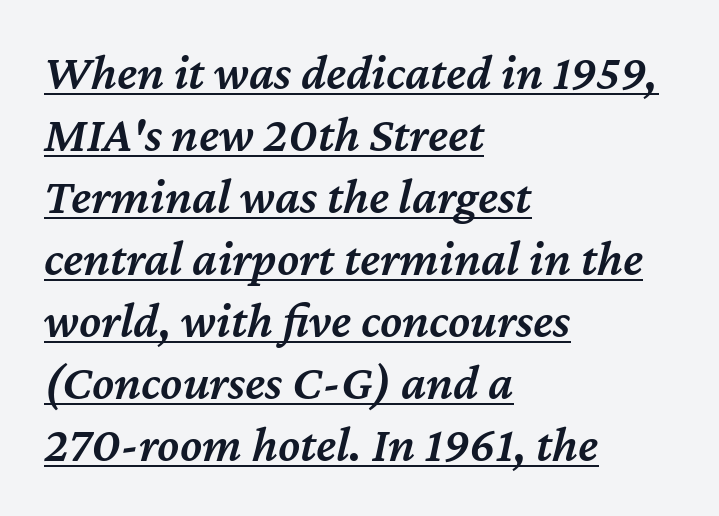
{"italic": "yes", "lean": "right", "slant_degrees": 12, "bold": "semi", "weight": "semibold", "width": "normal", "stroke_contrast": "medium", "x_height": "medium", "monospaced": "no", "underline": "yes", "align": "left", "line_spacing_ratio": 1.24, "letter_spacing": "normal", "letter_spacing_em": 0.0, "glyph_px": 50}
